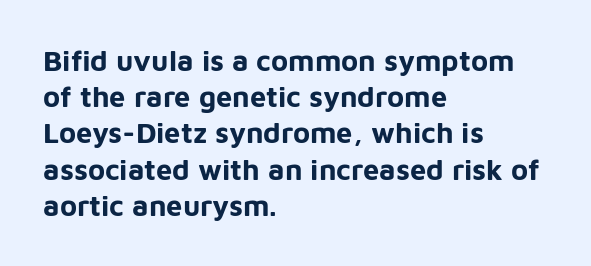
Line beginnings align vertically; line endings do not. A clean baseline with only descenders dipping below it. I'd describe the lettering as bold — thick and assertive. Observe the ordinary spacing: letters are neighbours, not strangers. Is this a sans? Yes — the strokes have no serifs.
